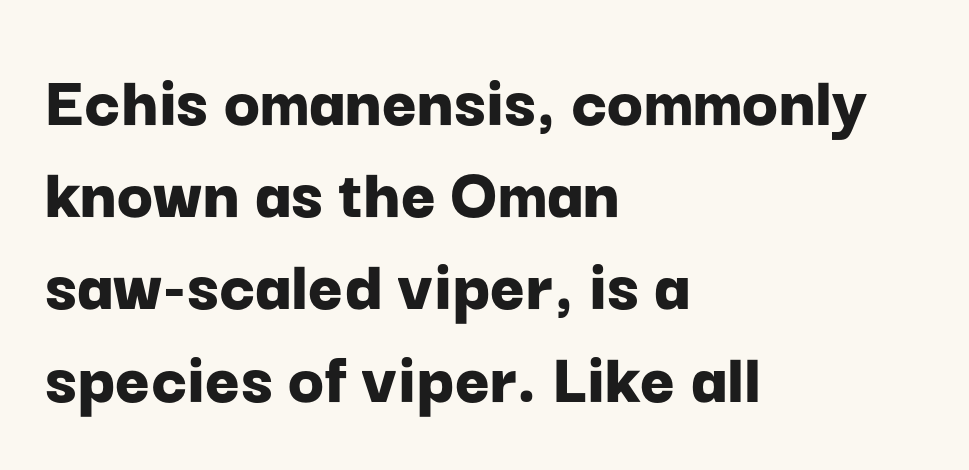
Q: Is the text bold? A: Yes.
Q: Is the text italic (slanted)? A: No, it is upright.
Q: Is the typeface a serif or a sans-serif typeface? A: Sans-serif.
Q: Is the text underlined? A: No.
Q: How is the paragraph aligned? A: Left-aligned.
Q: Is the spacing between letters normal or unusually wide? A: Normal.
Q: Width (condensed, normal, or wide)? A: Normal.
Q: Stroke contrast? A: Low.
Q: x-height? A: Medium.
Q: Monospaced? A: No.
